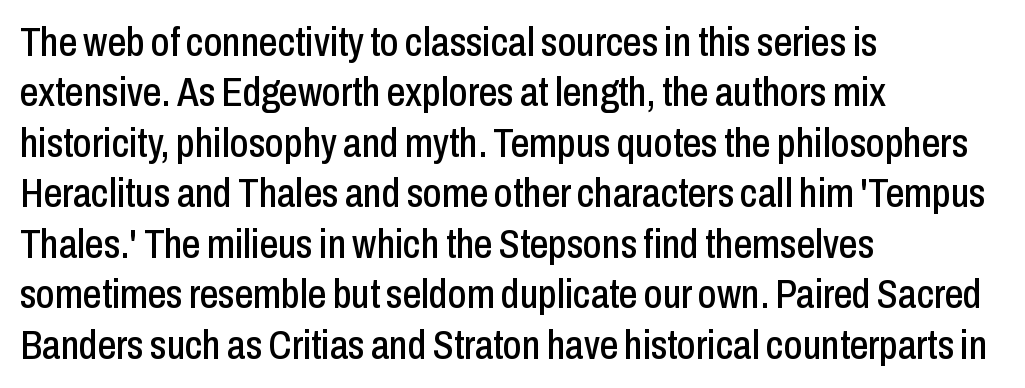
{"serif": "no", "italic": "no", "width": "condensed", "stroke_contrast": "low", "x_height": "medium", "monospaced": "no", "underline": "no", "align": "left", "line_spacing_ratio": 1.23, "letter_spacing": "normal", "letter_spacing_em": 0.0, "glyph_px": 41}
